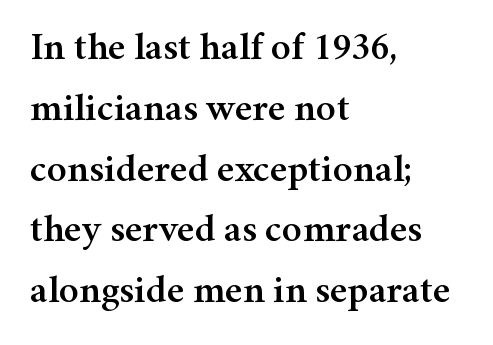
{"serif": "yes", "italic": "no", "width": "normal", "stroke_contrast": "medium", "x_height": "medium", "monospaced": "no", "underline": "no", "align": "left", "line_spacing": "normal", "line_spacing_ratio": 1.52, "letter_spacing": "normal", "letter_spacing_em": 0.0, "glyph_px": 40}
